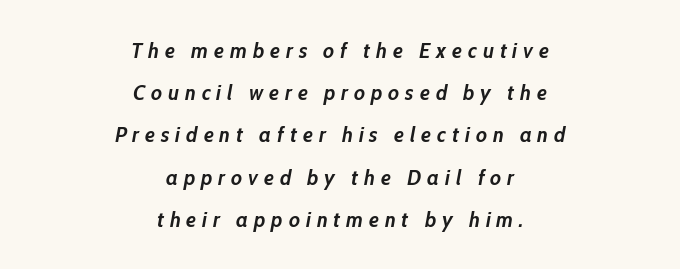
{"italic": "yes", "lean": "right", "slant_degrees": 10, "bold": "yes", "underline": "no", "align": "center", "line_spacing": "loose", "line_spacing_ratio": 1.92, "letter_spacing": "wide", "letter_spacing_em": 0.27, "glyph_px": 22}
